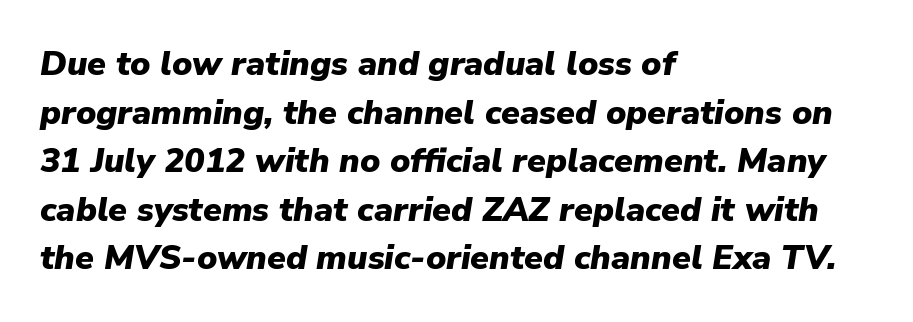
{"italic": "yes", "lean": "right", "slant_degrees": 9, "bold": "yes", "weight": "heavy", "width": "normal", "stroke_contrast": "low", "x_height": "medium", "monospaced": "no", "underline": "no", "align": "left", "line_spacing": "normal", "line_spacing_ratio": 1.43, "letter_spacing": "normal", "letter_spacing_em": 0.0, "glyph_px": 34}
